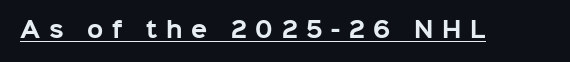
The image shows 21 px bold type, upright; set unusually wide letter spacing (+0.41 em), underlined.
